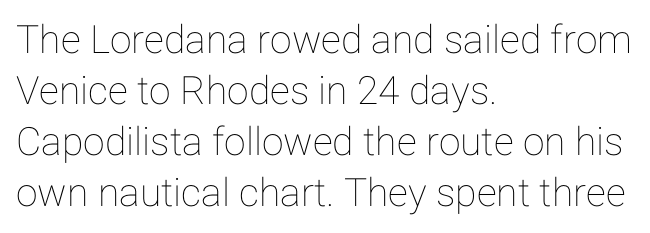
The image shows 39 px text type, upright; set left-aligned, normal line spacing (1.31x), normal letter spacing, not underlined; low stroke contrast and a medium x-height.
